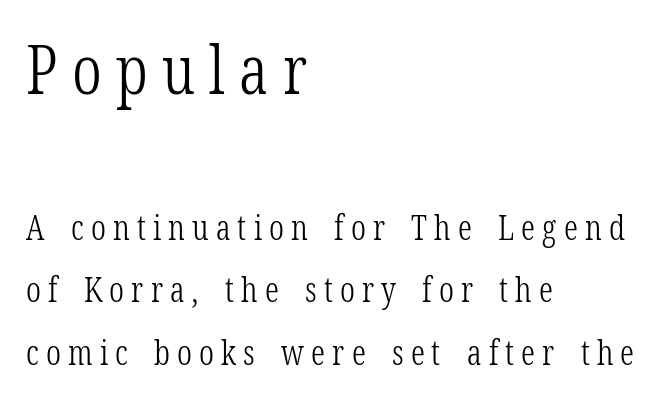
Q: Is the text bold? A: No.
Q: Is the text italic (slanted)? A: No, it is upright.
Q: Is the typeface a serif or a sans-serif typeface? A: Serif.
Q: Is the text underlined? A: No.
Q: How is the paragraph aligned? A: Left-aligned.
Q: Is the spacing between letters normal or unusually wide? A: Unusually wide.
Q: Which block of text is set in a larger size, the first (top) or the second (bottom)? A: The first (top) one.
Q: Width (condensed, normal, or wide)? A: Condensed.
Q: Stroke contrast? A: Low.
Q: x-height? A: Medium.
Q: Monospaced? A: No.
